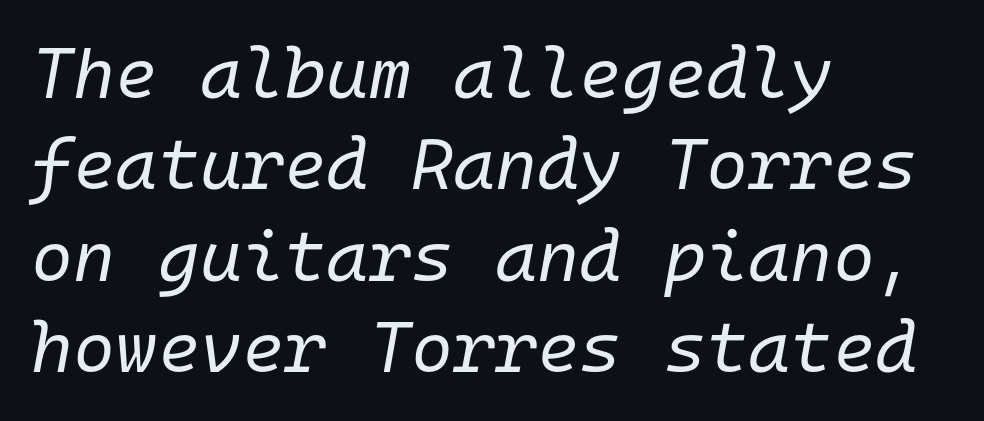
These lines sit exactly where default settings would place them. When letters slant like this, we call the style italic. A classic flush-left, rag-right setting is used for this passage. Do the characters align in a grid? Yes, the font is monospaced. The passage shown has conventional tracking throughout. The baseline area is clear.
